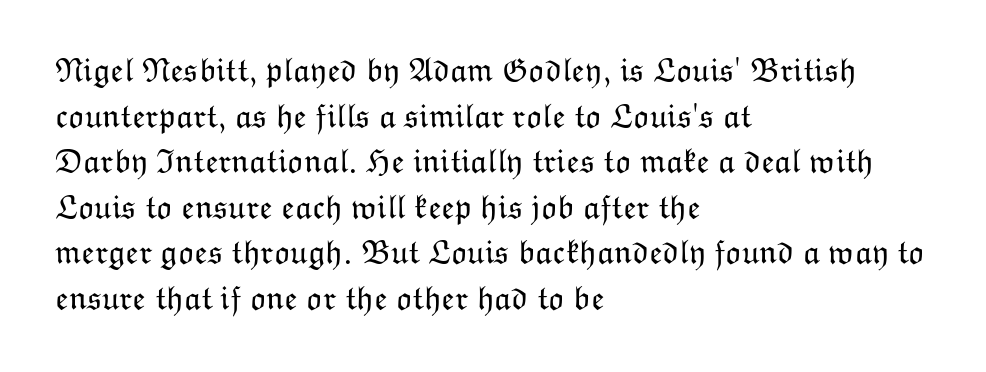
Do the letters lean? They stand straight. Baseline-to-baseline distance is the conventional proportion of letter height. The font is comparable to plain body text, perhaps lighter. A typesetter would call this proportional, since set widths differ per character.
